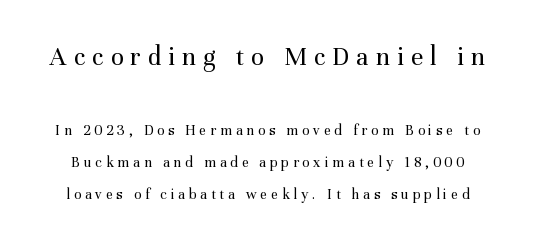
The image shows 27 px text type, upright; set loose line spacing (2.15x), unusually wide letter spacing (+0.26 em), not underlined; the first (top) block is 1.8x larger.
